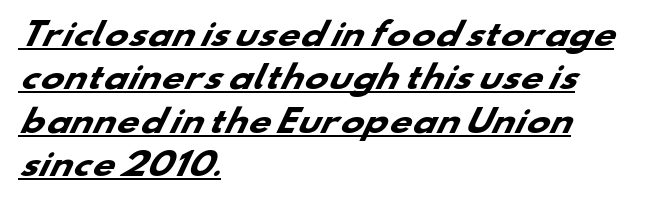
Q: Is the text bold? A: Yes.
Q: Is the typeface a serif or a sans-serif typeface? A: Sans-serif.
Q: Is the text underlined? A: Yes.
Q: How is the paragraph aligned? A: Left-aligned.
Q: Is the spacing between letters normal or unusually wide? A: Normal.
Q: Is the spacing between lines tight, normal or loose? A: Normal.
Q: Width (condensed, normal, or wide)? A: Wide.
Q: Stroke contrast? A: Low.
Q: x-height? A: Small.
Q: Monospaced? A: No.
